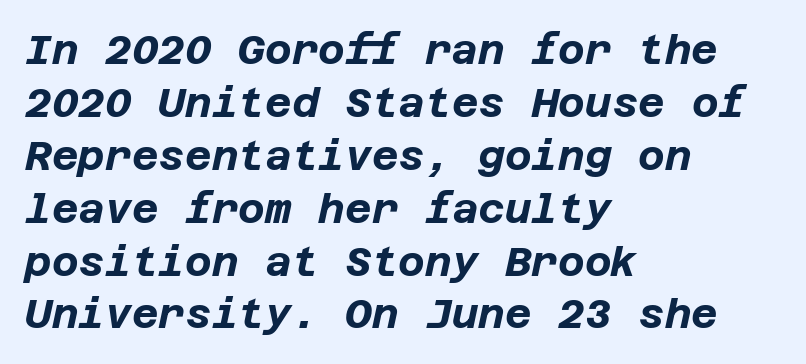
{"italic": "yes", "lean": "right", "slant_degrees": 12, "bold": "yes", "weight": "bold", "width": "normal", "stroke_contrast": "low", "x_height": "large", "underline": "no", "align": "left", "line_spacing": "normal", "line_spacing_ratio": 1.29, "letter_spacing": "normal", "letter_spacing_em": 0.0, "glyph_px": 41}
